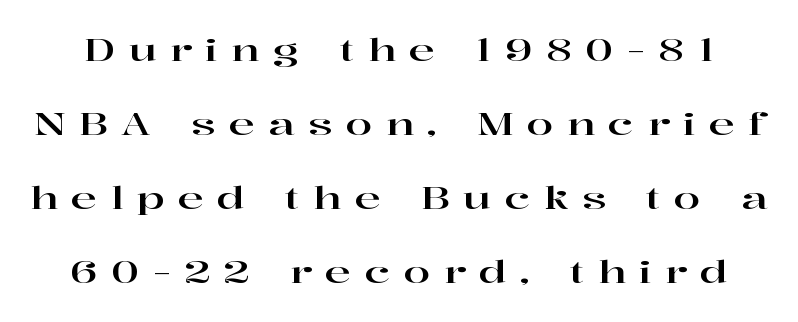
Q: Is the text italic (slanted)? A: No, it is upright.
Q: Is the typeface a serif or a sans-serif typeface? A: Serif.
Q: Is the text underlined? A: No.
Q: Is the spacing between letters normal or unusually wide? A: Unusually wide.
Q: Is the spacing between lines tight, normal or loose? A: Loose.
Q: Width (condensed, normal, or wide)? A: Wide.
Q: Stroke contrast? A: High.
Q: x-height? A: Medium.
Q: Monospaced? A: No.
